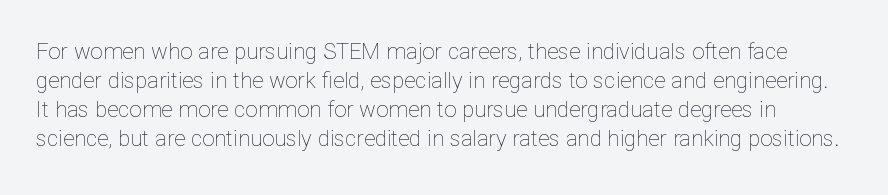
The image shows 22 px text type, upright; set normal line spacing (1.32x), normal letter spacing, not underlined.
